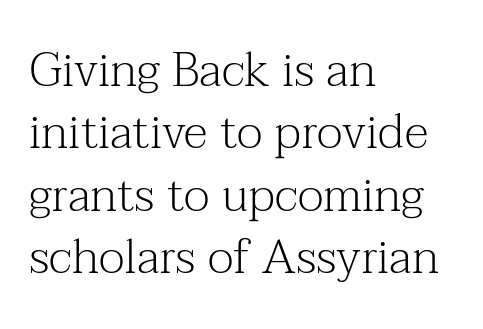
The image shows 48 px light serif type, upright; set left-aligned, normal line spacing (1.3x), normal letter spacing, not underlined; medium stroke contrast and a medium x-height.
